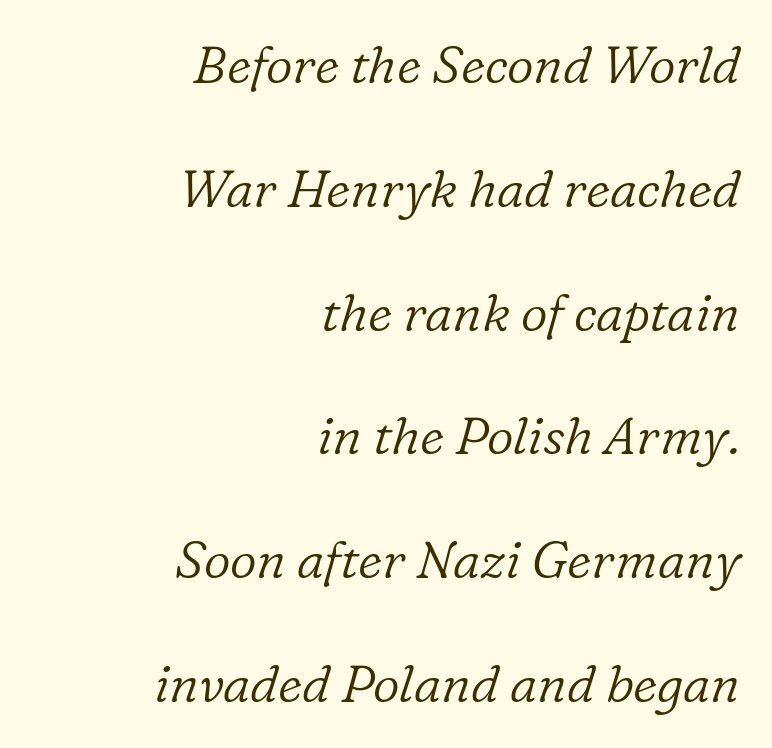
The image shows 52 px light serif type, italic (leaning right); set right-aligned, loose line spacing (2.38x), normal letter spacing, not underlined; low stroke contrast and a medium x-height.
